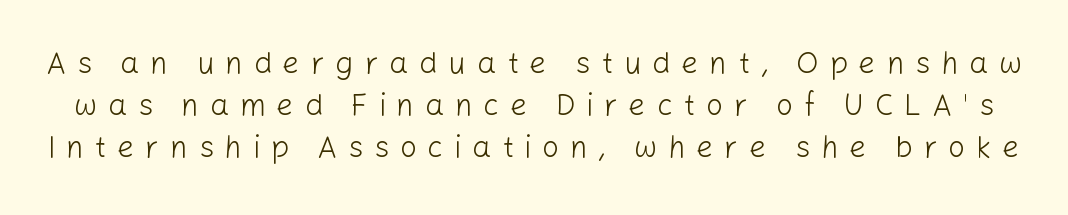
Q: Is the text bold? A: No.
Q: Is the text italic (slanted)? A: No, it is upright.
Q: Is the typeface a serif or a sans-serif typeface? A: Sans-serif.
Q: Is the text underlined? A: No.
Q: Is the spacing between letters normal or unusually wide? A: Unusually wide.
Q: Is the spacing between lines tight, normal or loose? A: Normal.
Q: Width (condensed, normal, or wide)? A: Normal.
Q: Stroke contrast? A: Low.
Q: x-height? A: Medium.
Q: Monospaced? A: No.
